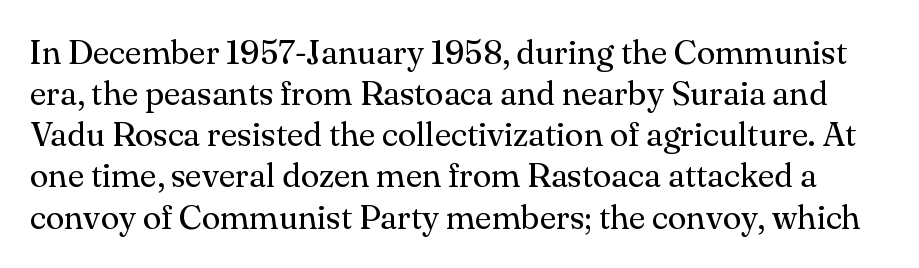
Q: Is the text bold? A: No.
Q: Is the text italic (slanted)? A: No, it is upright.
Q: Is the typeface a serif or a sans-serif typeface? A: Serif.
Q: Is the text underlined? A: No.
Q: Is the spacing between letters normal or unusually wide? A: Normal.
Q: Width (condensed, normal, or wide)? A: Normal.
Q: Stroke contrast? A: Medium.
Q: x-height? A: Small.
Q: Monospaced? A: No.
